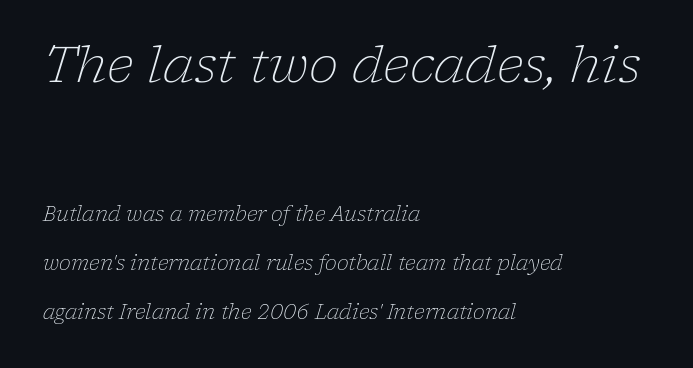
Q: Is the text bold? A: No.
Q: Is the text italic (slanted)? A: Yes, it leans right by about 17 degrees.
Q: Is the typeface a serif or a sans-serif typeface? A: Serif.
Q: Is the text underlined? A: No.
Q: How is the paragraph aligned? A: Left-aligned.
Q: Is the spacing between letters normal or unusually wide? A: Normal.
Q: Is the spacing between lines tight, normal or loose? A: Loose.
Q: Which block of text is set in a larger size, the first (top) or the second (bottom)? A: The first (top) one.
Q: Width (condensed, normal, or wide)? A: Normal.
Q: Stroke contrast? A: Low.
Q: x-height? A: Medium.
Q: Monospaced? A: No.
